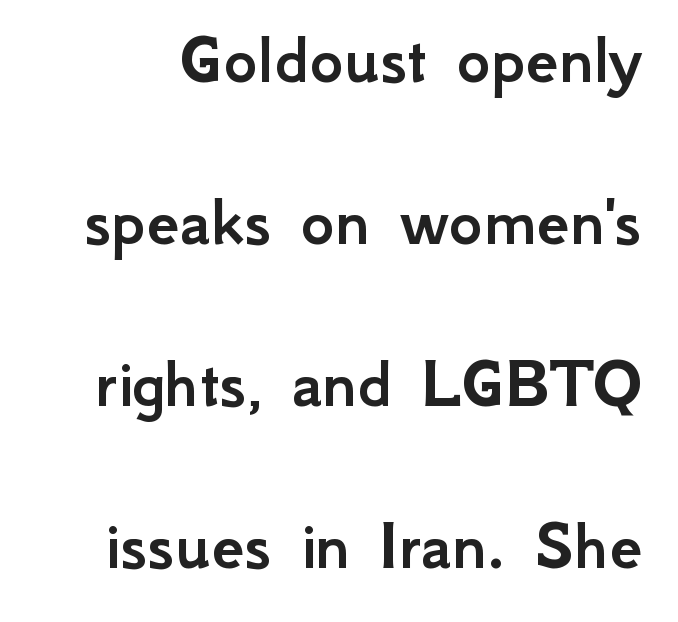
The image shows 73 px sans-serif type, upright; set loose line spacing (2.22x), normal letter spacing, not underlined; low stroke contrast and a small x-height.
